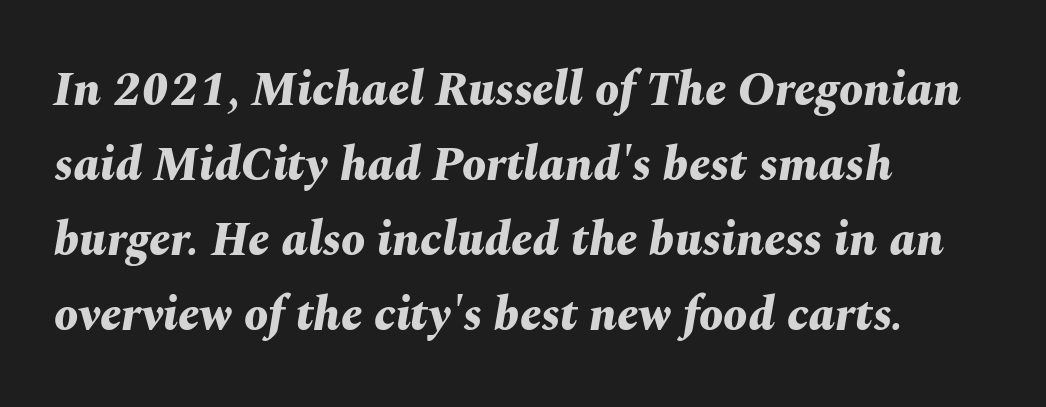
Plain, unruled lines of type. These lines sit exactly where default settings would place them. Reading down the block, your eye returns to a fixed left position each line. Looks like regular typesetting: each glyph gets only the width it needs. These lines keep a tight, regular rhythm from letter to letter. Notice how thick the strokes are: this is what a full bold looks like.
